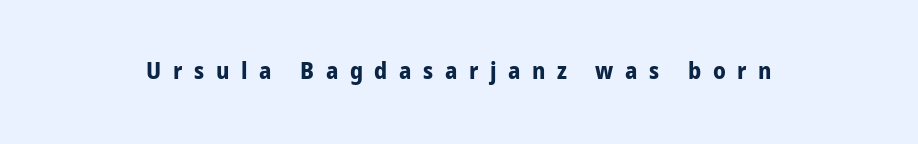
The image shows 24 px bold type, upright; set unusually wide letter spacing (+0.48 em), not underlined.
